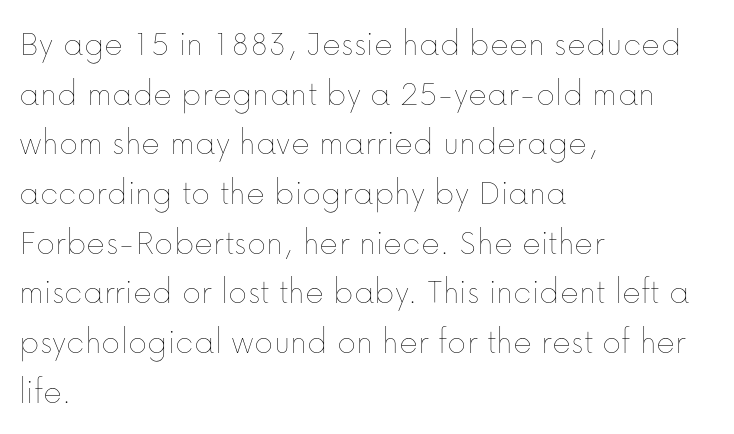
The image shows 36 px thin type, upright; set left-aligned, normal line spacing (1.38x), normal letter spacing, not underlined; low stroke contrast and a medium x-height.
